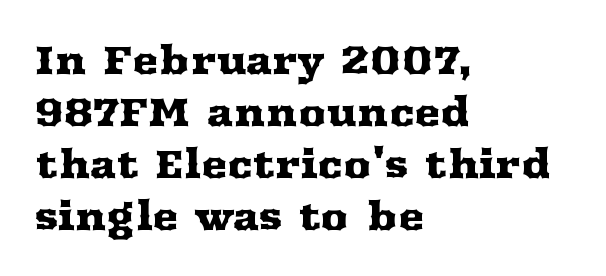
The image shows 39 px wide serif type, upright; set left-aligned, normal line spacing (1.33x), normal letter spacing, not underlined; medium stroke contrast and a medium x-height.
